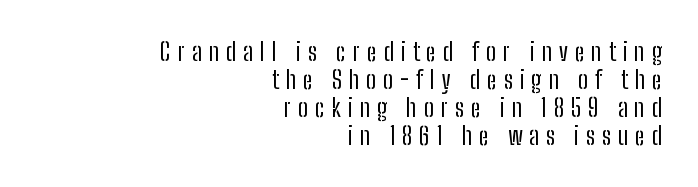
The image shows 25 px text type, upright; set right-aligned, tight line spacing (1.12x), unusually wide letter spacing (+0.28 em), not underlined.
